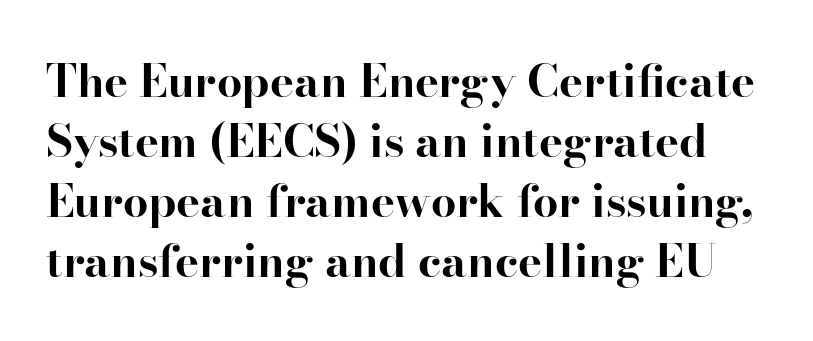
Q: Is the text bold? A: Yes.
Q: Is the text italic (slanted)? A: No, it is upright.
Q: Is the typeface a serif or a sans-serif typeface? A: Serif.
Q: Is the text underlined? A: No.
Q: Is the spacing between letters normal or unusually wide? A: Normal.
Q: Is the spacing between lines tight, normal or loose? A: Normal.
Q: Width (condensed, normal, or wide)? A: Normal.
Q: Stroke contrast? A: High.
Q: x-height? A: Small.
Q: Monospaced? A: No.
